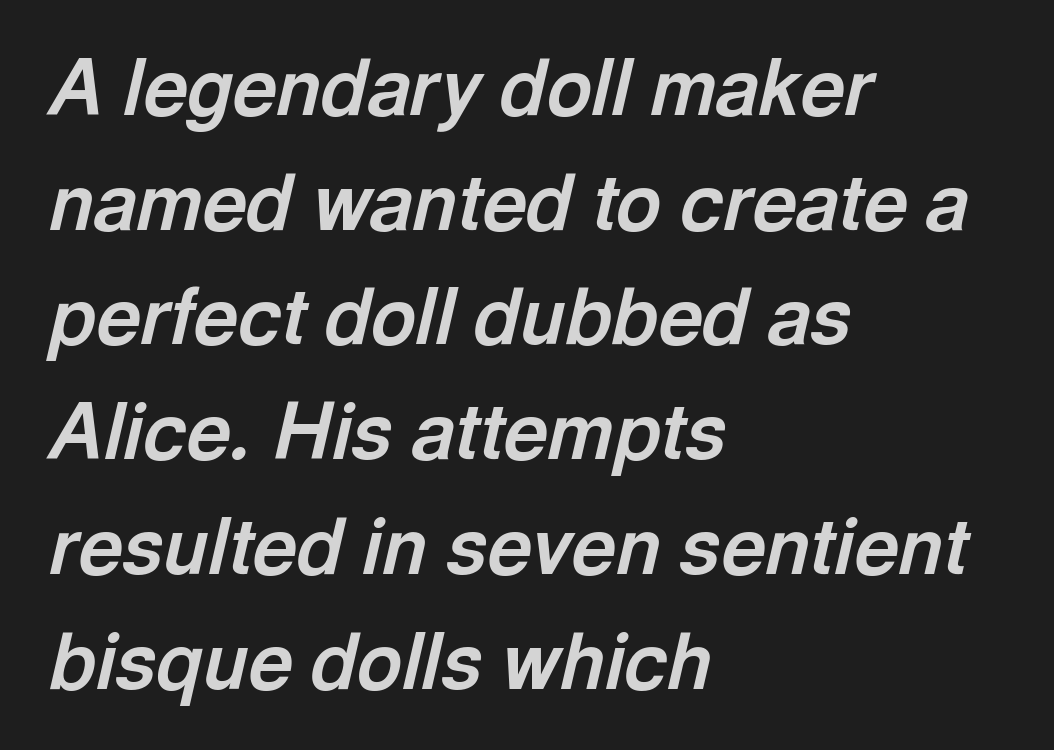
{"italic": "yes", "lean": "right", "slant_degrees": 13, "bold": "yes", "weight": "bold", "width": "normal", "x_height": "medium", "monospaced": "no", "underline": "no", "align": "left", "line_spacing": "normal", "line_spacing_ratio": 1.49, "letter_spacing": "normal", "letter_spacing_em": 0.0, "glyph_px": 77}
